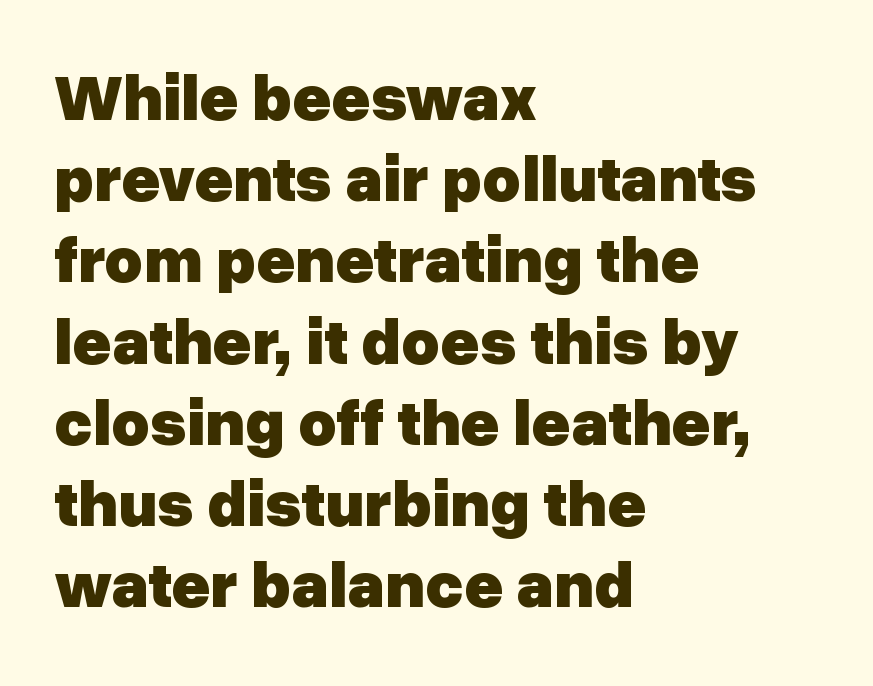
How heavy is the stroke? Heavy — this is a bold. Anything drawn beneath the words? Only blank space. Varying glyph widths throughout — classic text-font behaviour. These lines keep a tight, regular rhythm from letter to letter. Do the letters lean? They stand straight.
